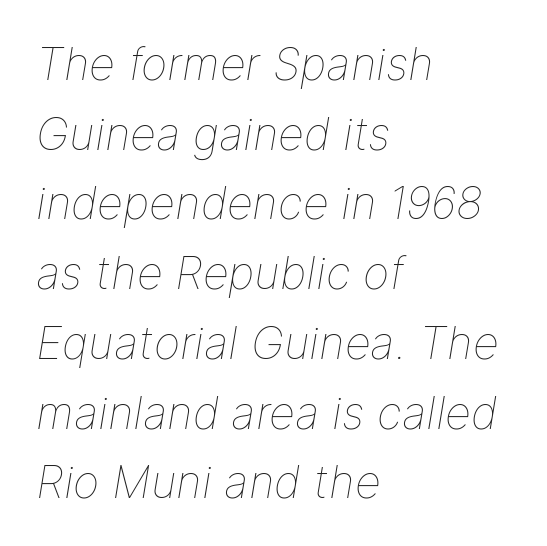
The image shows 45 px thin type, italic (leaning right); set left-aligned, normal line spacing (1.55x), normal letter spacing, not underlined; low stroke contrast and a medium x-height.
